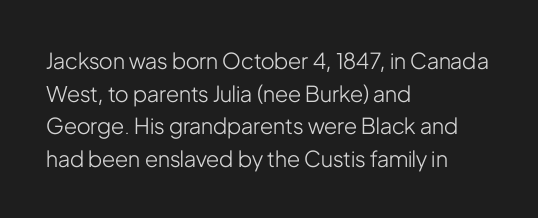
Q: Is the text bold? A: No.
Q: Is the text italic (slanted)? A: No, it is upright.
Q: Is the text underlined? A: No.
Q: How is the paragraph aligned? A: Left-aligned.
Q: Is the spacing between letters normal or unusually wide? A: Normal.
Q: Is the spacing between lines tight, normal or loose? A: Normal.
